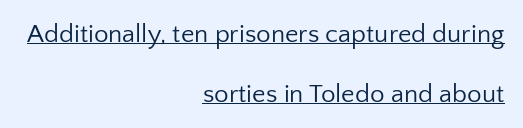
The weight tops out at a normal text grade. Glance below the letters and you will spot a drawn line. Compared with typical body copy, the letter spacing here is the same. The ragged edge is on the left, which tells us the setting is flush right.
